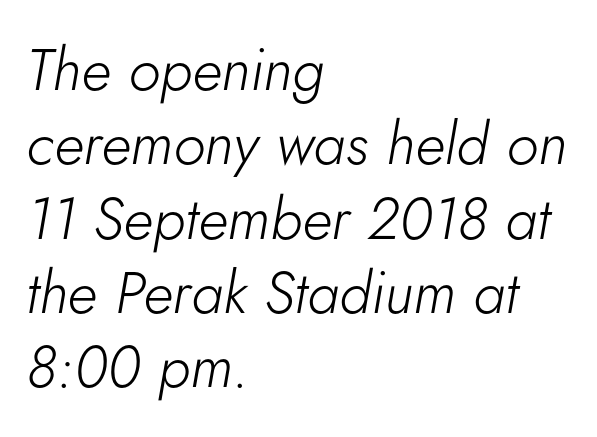
Q: Is the text bold? A: No.
Q: Is the text italic (slanted)? A: Yes, it leans right by about 5 degrees.
Q: Is the text underlined? A: No.
Q: How is the paragraph aligned? A: Left-aligned.
Q: Is the spacing between letters normal or unusually wide? A: Normal.
Q: Is the spacing between lines tight, normal or loose? A: Normal.
Q: Width (condensed, normal, or wide)? A: Normal.
Q: Stroke contrast? A: Low.
Q: x-height? A: Small.
Q: Monospaced? A: No.
